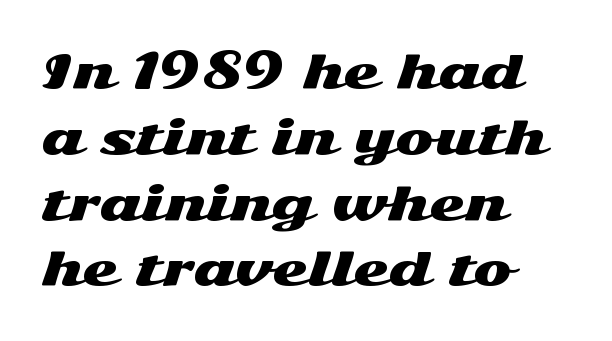
The rendering uses a moderate line-height, typical for paragraphs. Do the characters align in a grid? No, the font is proportional. Horizontal alignment here is leftward, the default for most running prose. Descender tails drop into unmarked territory.
